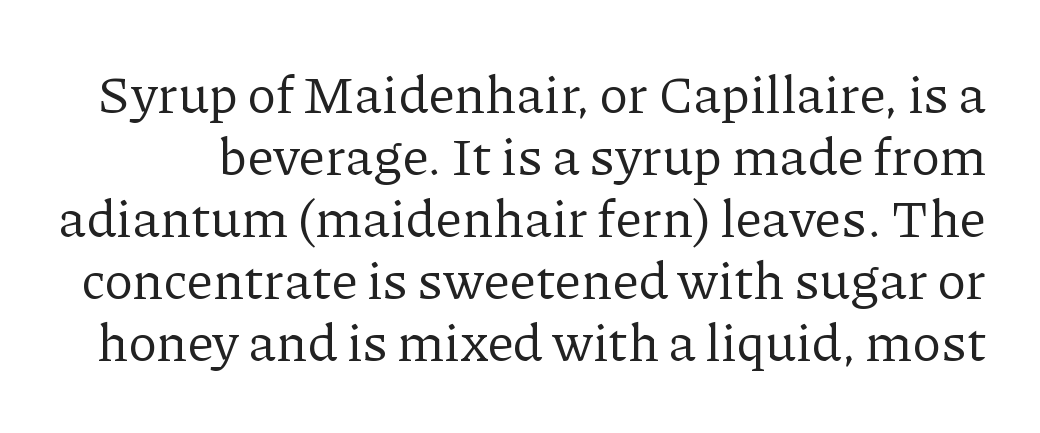
The image shows 53 px regular-weight serif type, upright; set line spacing 1.17x, normal letter spacing, not underlined; low stroke contrast and a medium x-height.
